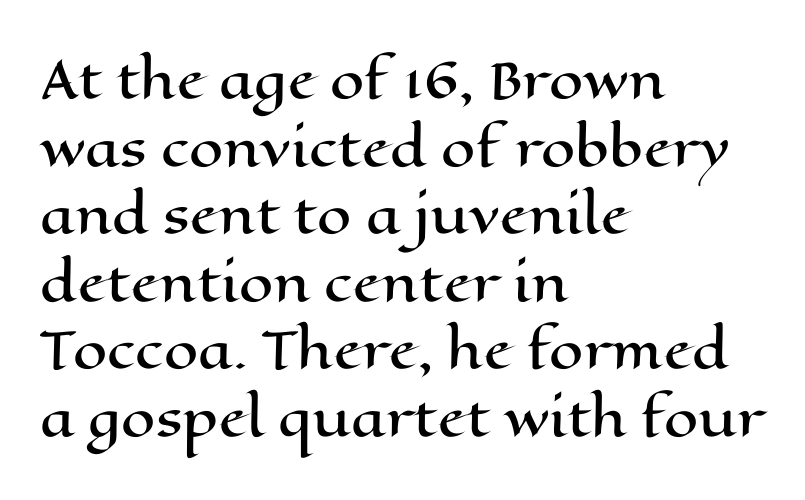
Is there much room between lines? A standard amount, neither cramped nor airy. In terms of letterspacing, this is plain default setting. The paragraph shown leans on its left margin. Unlike italic type, these characters show no tilt at all. A typesetter would call this proportional, since set widths differ per character. Anything drawn beneath the words? Only blank space.
